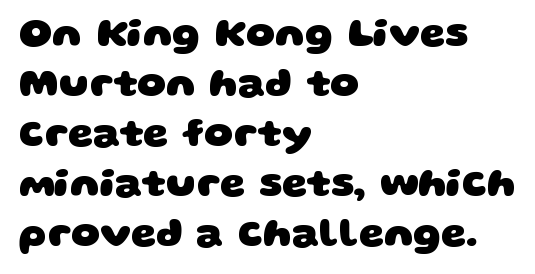
Each letter keeps its own natural width here, so spacing adapts to shape. The setting favours the left margin, as ordinary paragraphs usually do. The rendering uses a moderate line-height, typical for paragraphs. A typesetter would label this face a sans.
